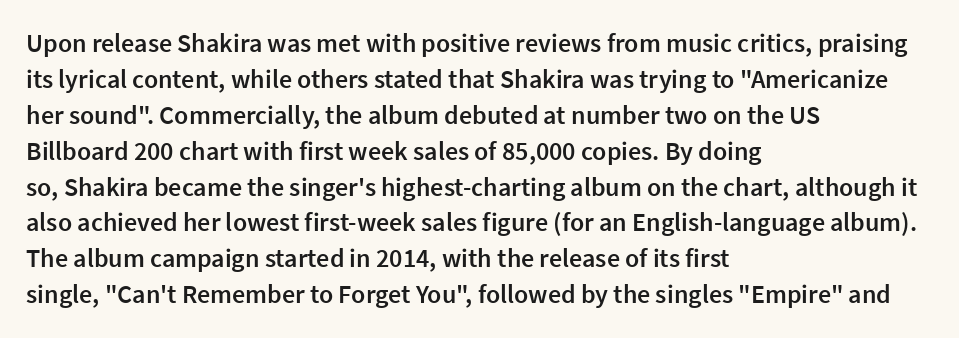
The image shows 26 px text type, upright; set left-aligned, normal line spacing (1.38x), normal letter spacing, not underlined.
